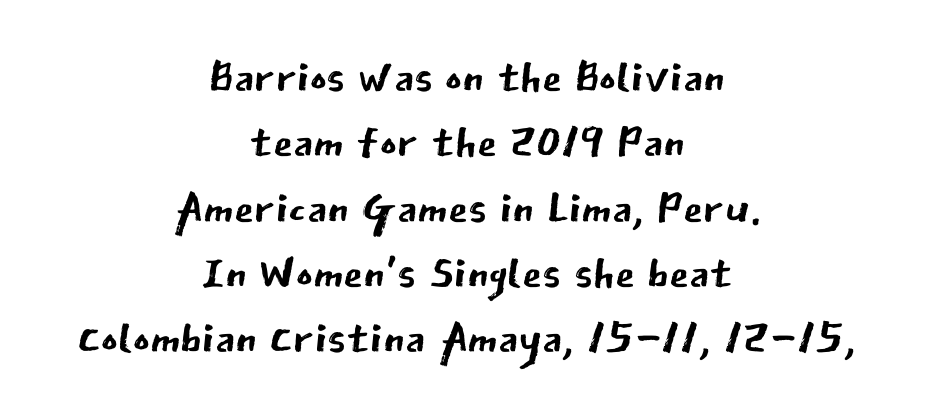
The image shows 64 px regular-weight sans-serif type, upright; set centered, tight line spacing (1.02x), normal letter spacing, not underlined; low stroke contrast and a medium x-height.
